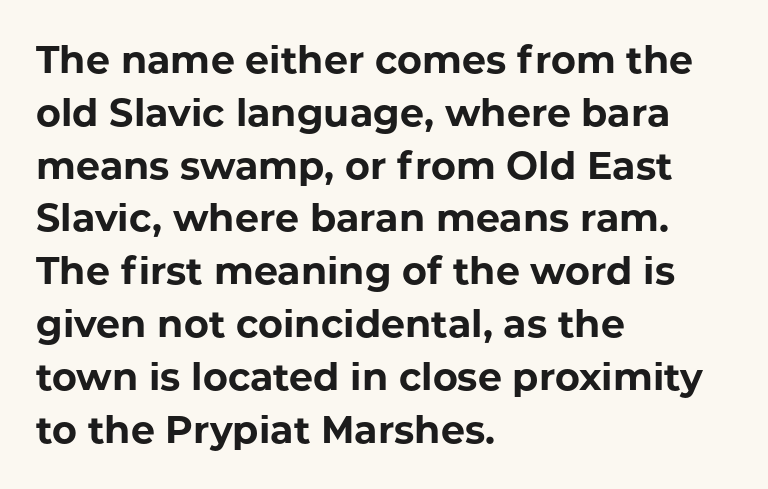
{"serif": "no", "italic": "no", "bold": "yes", "weight": "bold", "width": "normal", "stroke_contrast": "low", "x_height": "medium", "monospaced": "no", "underline": "no", "align": "left", "line_spacing": "normal", "line_spacing_ratio": 1.39, "letter_spacing": "normal", "letter_spacing_em": 0.0, "glyph_px": 38}
